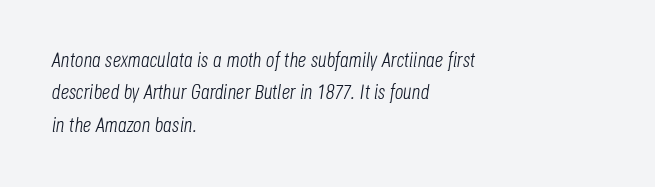
{"italic": "yes", "lean": "right", "slant_degrees": 8, "bold": "no", "underline": "no", "align": "left", "line_spacing": "normal", "line_spacing_ratio": 1.54, "letter_spacing": "normal", "letter_spacing_em": 0.0, "glyph_px": 21}
